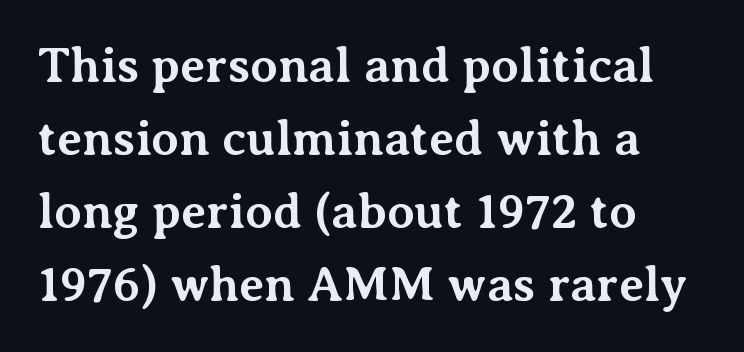
The passage shown is typeset with a serif family. The compositor pushed each line to the left boundary. Does extra space separate the letters? No, they use regular spacing. This sample has the flowing, uneven cadence of proportional lettering.
